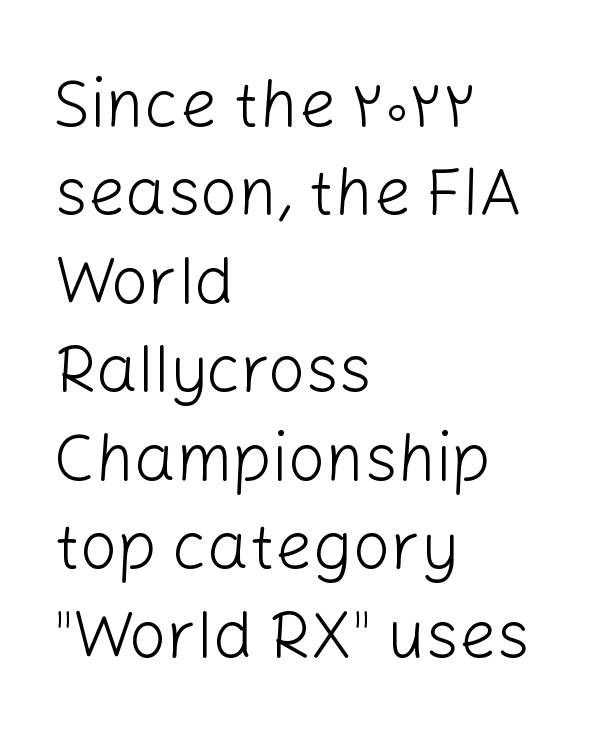
{"serif": "no", "italic": "no", "bold": "no", "weight": "light", "width": "normal", "stroke_contrast": "low", "x_height": "medium", "monospaced": "no", "underline": "no", "align": "left", "line_spacing": "normal", "line_spacing_ratio": 1.34, "letter_spacing": "normal", "letter_spacing_em": 0.0, "glyph_px": 66}
